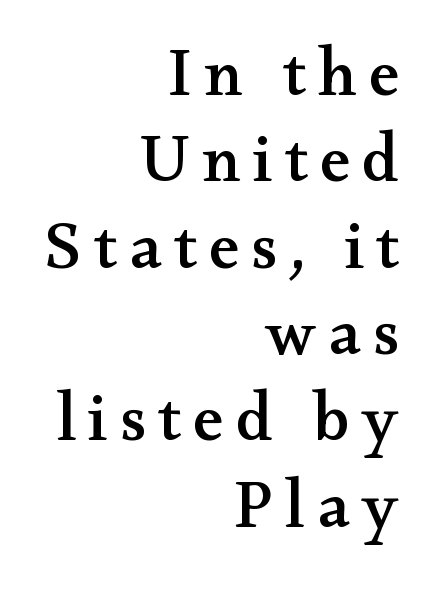
{"serif": "yes", "italic": "no", "width": "wide", "stroke_contrast": "medium", "x_height": "small", "monospaced": "no", "underline": "no", "align": "right", "line_spacing": "normal", "line_spacing_ratio": 1.27, "glyph_px": 68}
